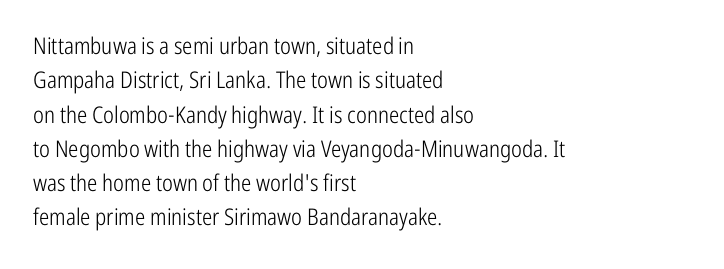
The vertical gap from one line to the next is medium. These lines were composed using upright roman letters. Horizontal alignment here is leftward, the default for most running prose. The gaps between neighbouring characters are ordinary and unremarkable. Weight: regular or lighter.
